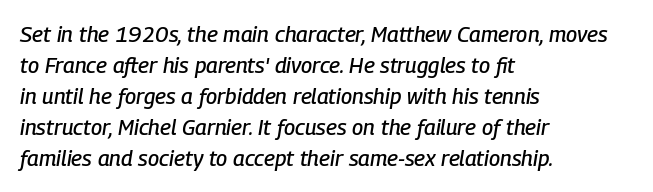
Q: Is the text italic (slanted)? A: Yes, it leans right by about 9 degrees.
Q: Is the text underlined? A: No.
Q: How is the paragraph aligned? A: Left-aligned.
Q: Is the spacing between letters normal or unusually wide? A: Normal.
Q: Is the spacing between lines tight, normal or loose? A: Normal.
